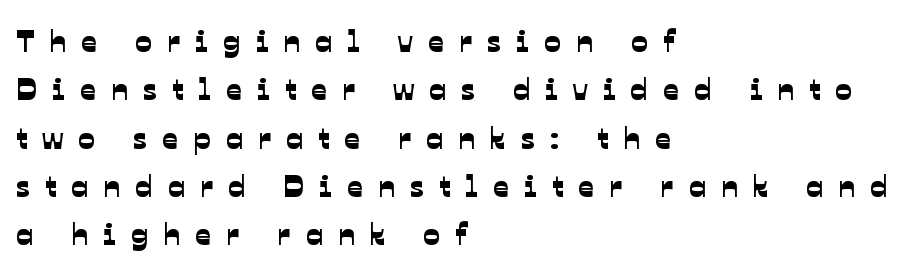
Q: Is the typeface a serif or a sans-serif typeface? A: Sans-serif.
Q: Is the text underlined? A: No.
Q: How is the paragraph aligned? A: Left-aligned.
Q: Is the spacing between letters normal or unusually wide? A: Unusually wide.
Q: Is the spacing between lines tight, normal or loose? A: Normal.
Q: Width (condensed, normal, or wide)? A: Normal.
Q: Stroke contrast? A: Low.
Q: x-height? A: Medium.
Q: Monospaced? A: No.
